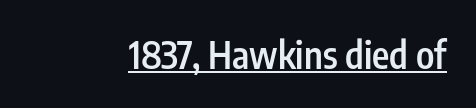
Q: Is the text bold? A: Semi-bold.
Q: Is the text italic (slanted)? A: No, it is upright.
Q: Is the typeface a serif or a sans-serif typeface? A: Sans-serif.
Q: Is the text underlined? A: Yes.
Q: Is the spacing between letters normal or unusually wide? A: Normal.
Q: Width (condensed, normal, or wide)? A: Condensed.
Q: Stroke contrast? A: Low.
Q: x-height? A: Medium.
Q: Monospaced? A: No.
